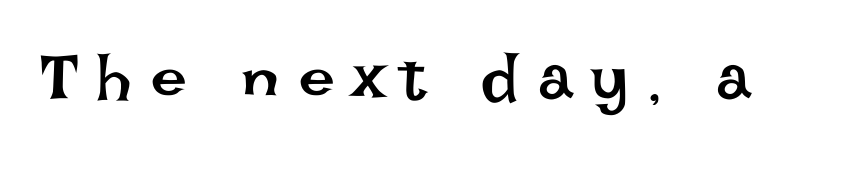
{"italic": "no", "bold": "no", "weight": "regular", "width": "normal", "stroke_contrast": "low", "x_height": "large", "monospaced": "no", "underline": "no", "letter_spacing": "wide", "letter_spacing_em": 0.31, "glyph_px": 64}
